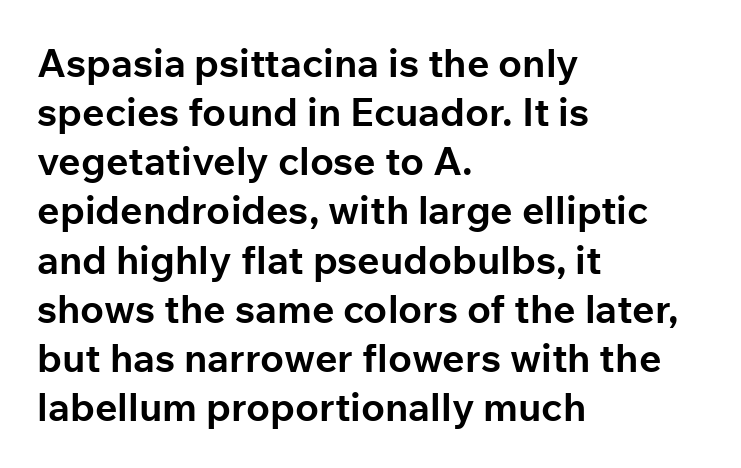
{"serif": "no", "italic": "no", "bold": "yes", "weight": "bold", "width": "normal", "stroke_contrast": "low", "x_height": "medium", "monospaced": "no", "underline": "no", "align": "left", "line_spacing": "normal", "line_spacing_ratio": 1.26, "letter_spacing": "normal", "letter_spacing_em": 0.0, "glyph_px": 39}
